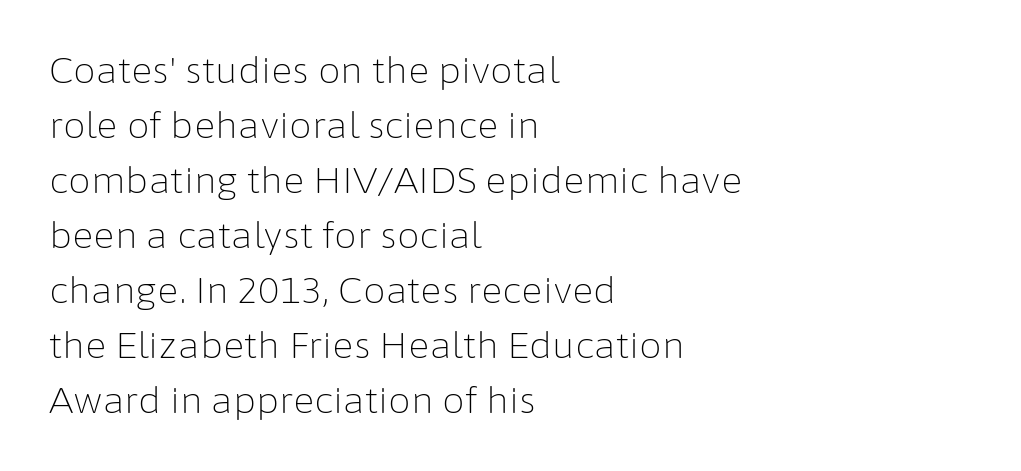
{"serif": "no", "italic": "no", "bold": "no", "weight": "light", "width": "normal", "stroke_contrast": "low", "x_height": "medium", "monospaced": "no", "underline": "no", "align": "left", "line_spacing": "normal", "line_spacing_ratio": 1.53, "letter_spacing": "normal", "letter_spacing_em": 0.0, "glyph_px": 36}
